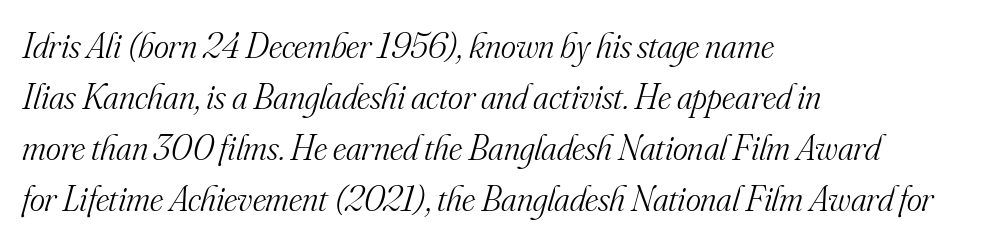
If you drew a ruler down the left edge, every line would touch it. Proportional: the letters do not fall into vertical columns. Beneath every word, the page is bare. No chunkiness to these letters — they're not bold. The line texture is even and compact thanks to regular tracking. The rows are spaced the way most documents space them.
